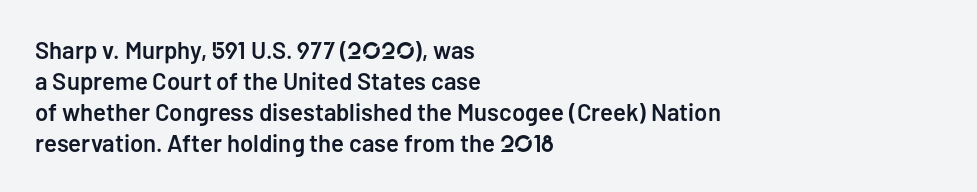
The strip under each line holds only bare page. Default kerning and tracking; the words read as compact shapes. This is the regular roman posture of the typeface. Regular leading. One-word summary of the alignment: left.
